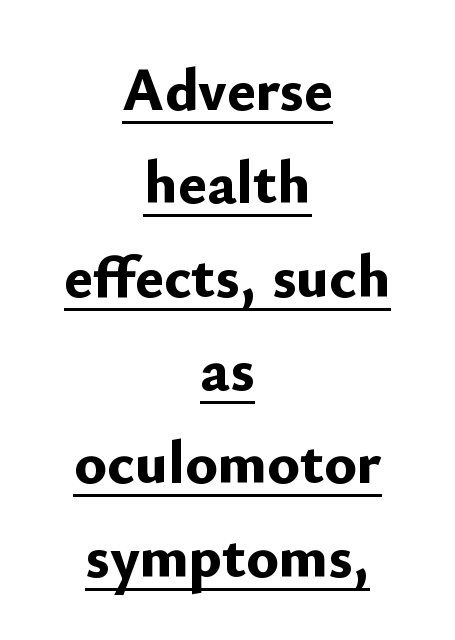
The image shows 61 px bold sans-serif type, upright; set centered, normal line spacing (1.53x), normal letter spacing, underlined; low stroke contrast and a small x-height.
